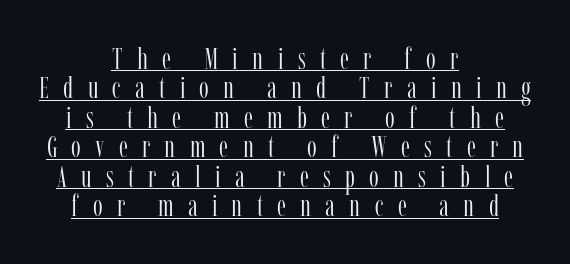
Q: Is the text bold? A: No.
Q: Is the text italic (slanted)? A: No, it is upright.
Q: Is the typeface a serif or a sans-serif typeface? A: Serif.
Q: Is the text underlined? A: Yes.
Q: How is the paragraph aligned? A: Centered.
Q: Is the spacing between letters normal or unusually wide? A: Unusually wide.
Q: Is the spacing between lines tight, normal or loose? A: Tight.
Q: Width (condensed, normal, or wide)? A: Condensed.
Q: Stroke contrast? A: Low.
Q: x-height? A: Medium.
Q: Monospaced? A: No.
